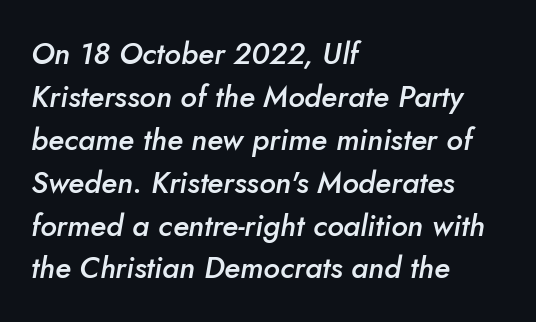
Q: Is the text bold? A: Semi-bold.
Q: Is the text italic (slanted)? A: Yes, it leans right by about 5 degrees.
Q: Is the text underlined? A: No.
Q: How is the paragraph aligned? A: Left-aligned.
Q: Is the spacing between letters normal or unusually wide? A: Normal.
Q: Is the spacing between lines tight, normal or loose? A: Normal.
Q: Width (condensed, normal, or wide)? A: Normal.
Q: Stroke contrast? A: Low.
Q: x-height? A: Small.
Q: Monospaced? A: No.
